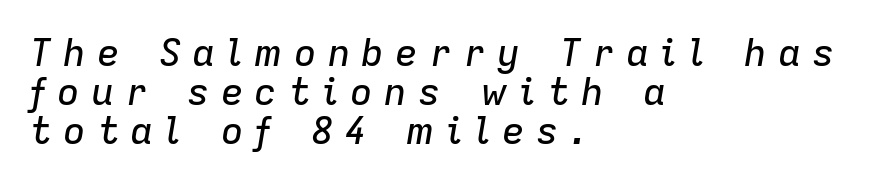
{"italic": "yes", "lean": "right", "slant_degrees": 9, "width": "normal", "stroke_contrast": "low", "x_height": "medium", "monospaced": "no", "underline": "no", "align": "left", "line_spacing": "tight", "line_spacing_ratio": 1.02, "letter_spacing": "wide", "letter_spacing_em": 0.29, "glyph_px": 38}
